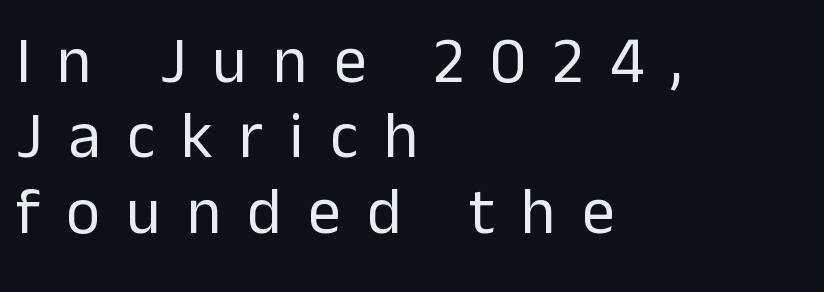
The image shows 65 px regular-weight sans-serif type, upright; set left-aligned, line spacing 1.16x, unusually wide letter spacing (+0.4 em), not underlined; low stroke contrast and a medium x-height.
